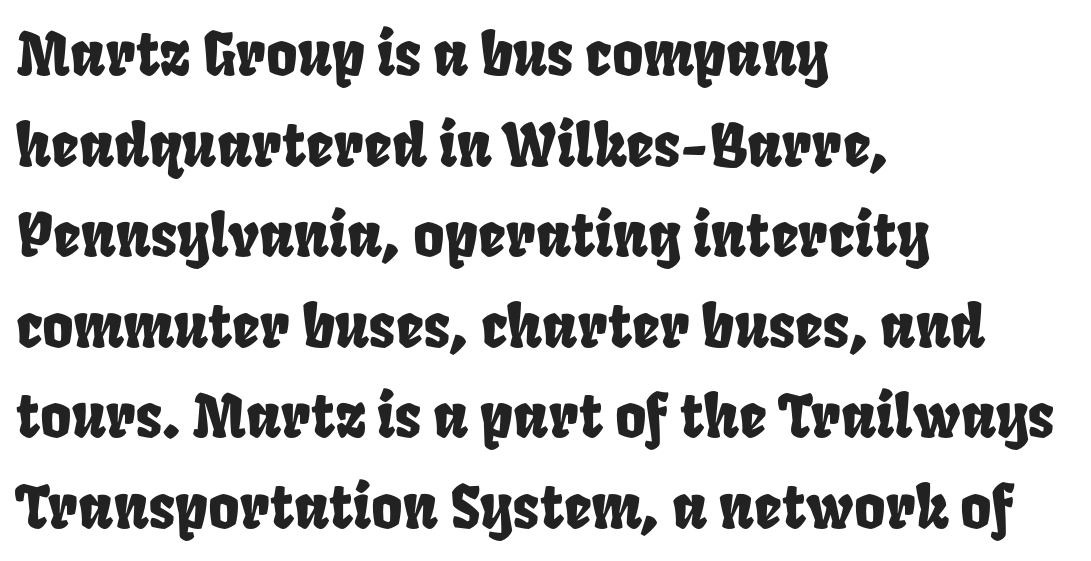
{"width": "condensed", "stroke_contrast": "low", "x_height": "large", "monospaced": "no", "underline": "no", "align": "left", "line_spacing": "normal", "line_spacing_ratio": 1.51, "letter_spacing": "normal", "letter_spacing_em": 0.0, "glyph_px": 60}
